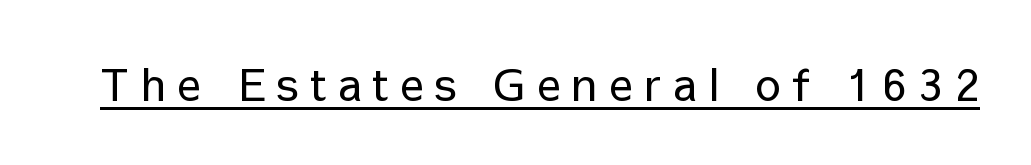
{"serif": "no", "italic": "no", "bold": "no", "weight": "regular", "width": "normal", "stroke_contrast": "low", "x_height": "medium", "monospaced": "no", "underline": "yes", "letter_spacing": "wide", "letter_spacing_em": 0.27, "glyph_px": 44}
